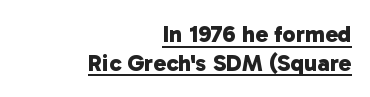
Q: Is the text bold? A: Yes.
Q: Is the text underlined? A: Yes.
Q: How is the paragraph aligned? A: Right-aligned.
Q: Is the spacing between letters normal or unusually wide? A: Normal.
